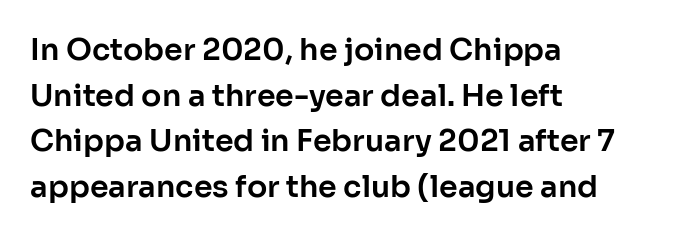
Q: Is the text italic (slanted)? A: No, it is upright.
Q: Is the typeface a serif or a sans-serif typeface? A: Sans-serif.
Q: Is the text underlined? A: No.
Q: How is the paragraph aligned? A: Left-aligned.
Q: Is the spacing between letters normal or unusually wide? A: Normal.
Q: Is the spacing between lines tight, normal or loose? A: Normal.
Q: Width (condensed, normal, or wide)? A: Normal.
Q: Stroke contrast? A: Low.
Q: x-height? A: Medium.
Q: Monospaced? A: No.
